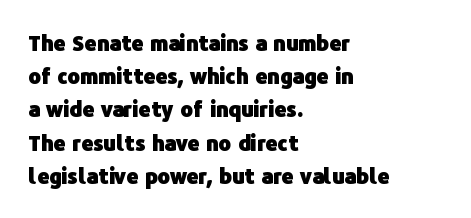
The font is running at its bold setting. Letters rest on an invisible, unmarked baseline. Students, note that the glyphs here touch the page at normal intervals. The rendering anchors every line to the left-hand side.
